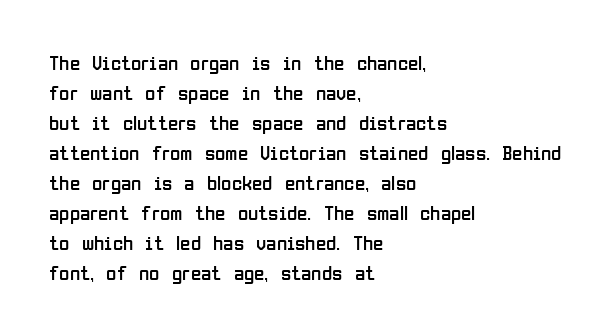
Q: Is the text bold? A: No.
Q: Is the text italic (slanted)? A: No, it is upright.
Q: Is the text underlined? A: No.
Q: How is the paragraph aligned? A: Left-aligned.
Q: Is the spacing between letters normal or unusually wide? A: Normal.
Q: Is the spacing between lines tight, normal or loose? A: Normal.
